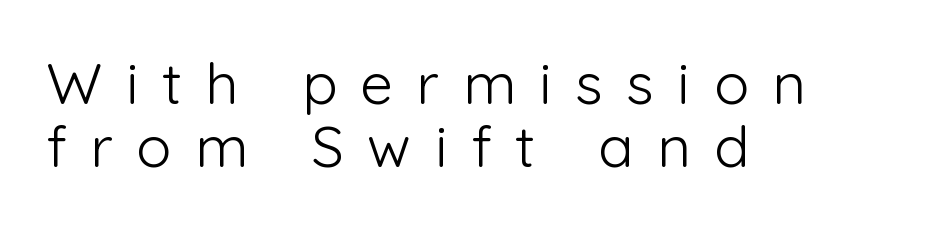
{"serif": "no", "italic": "no", "bold": "no", "weight": "light", "width": "normal", "stroke_contrast": "low", "x_height": "medium", "monospaced": "no", "underline": "no", "align": "left", "line_spacing": "tight", "line_spacing_ratio": 1.08, "letter_spacing": "wide", "letter_spacing_em": 0.41, "glyph_px": 58}
